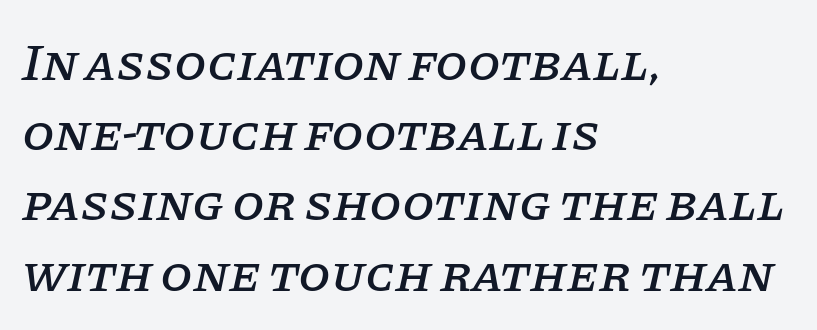
Underlining? Definitely not there. What's the leading like? Ordinary, nothing unusual. Look at the bottom of the vertical strokes: they flare into serifs here. Here the glyphs are tracked normally, forming tight word shapes.
